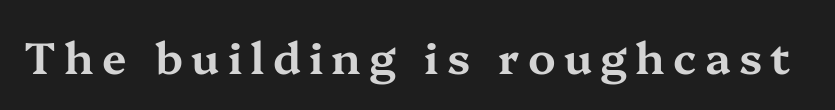
{"serif": "yes", "italic": "no", "width": "wide", "stroke_contrast": "medium", "x_height": "medium", "monospaced": "no", "underline": "no", "glyph_px": 44}
